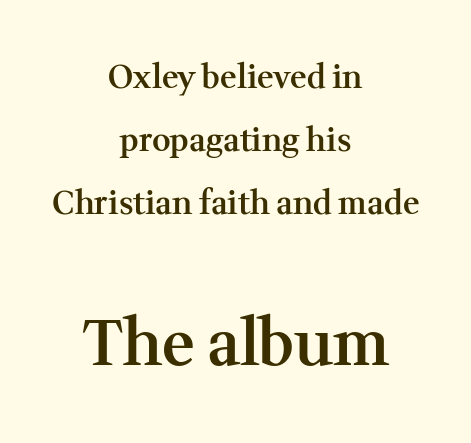
Underlining? Definitely not there. Quick note: interline space is abundant. Spacing verdict: proportional, widths tailored to each character. A typesetter would mark this as roman, not italic. The composition opens small and finishes big. The typesetting leans somewhat heavy: a semibold.
